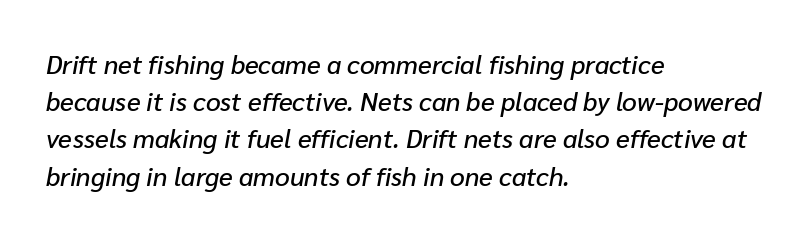
The text carries the slant typical of an italic or oblique font. Reading down the block, your eye returns to a fixed left position each line. Glyph-to-glyph distance matches everyday printed text. How would I describe the line gaps? Plain and ordinary.
